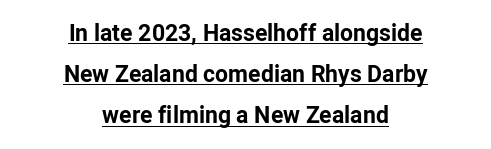
Q: Is the text bold? A: Yes.
Q: Is the text italic (slanted)? A: No, it is upright.
Q: Is the text underlined? A: Yes.
Q: How is the paragraph aligned? A: Centered.
Q: Is the spacing between letters normal or unusually wide? A: Normal.
